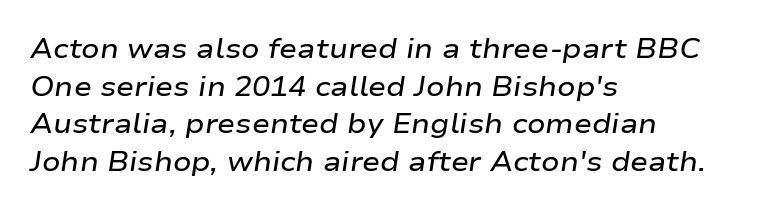
The image shows 27 px text type, italic (leaning right); set left-aligned, normal line spacing (1.39x), normal letter spacing, not underlined.
